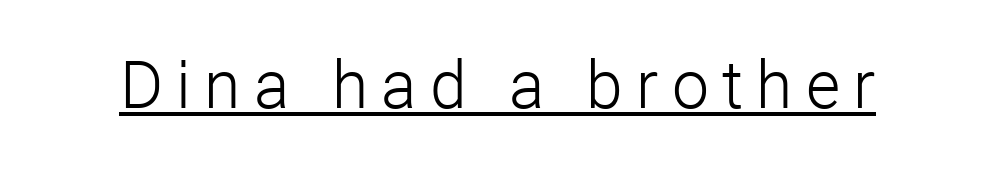
{"serif": "no", "italic": "no", "bold": "no", "weight": "light", "width": "normal", "stroke_contrast": "low", "x_height": "medium", "monospaced": "no", "underline": "yes", "letter_spacing": "wide", "letter_spacing_em": 0.2, "glyph_px": 66}
